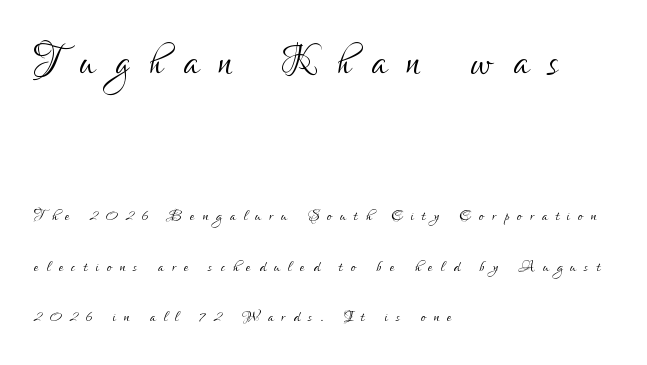
The image shows 53 px light, condensed sans-serif type; set left-aligned, loose line spacing (2.41x), unusually wide letter spacing (+0.39 em), not underlined; the first (top) block is 2.52x larger; low stroke contrast and a small x-height.
